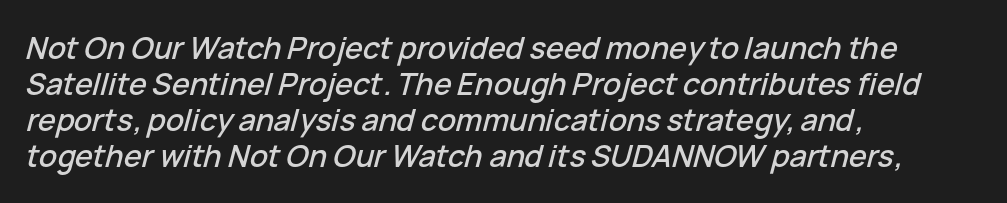
The gap between lines stays unmarked. Which margin do the lines hug? The left one — the right edge is uneven. Tracking value appears to be zero — textbook default spacing. The rendering uses natural spacing where letterforms have individual widths. Observe the lean: these are italic letterforms.
